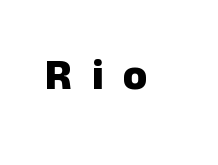
Q: Is the text bold? A: Yes.
Q: Is the text italic (slanted)? A: No, it is upright.
Q: Is the typeface a serif or a sans-serif typeface? A: Sans-serif.
Q: Is the text underlined? A: No.
Q: Is the spacing between letters normal or unusually wide? A: Unusually wide.
Q: Width (condensed, normal, or wide)? A: Normal.
Q: Stroke contrast? A: Low.
Q: x-height? A: Medium.
Q: Monospaced? A: No.
